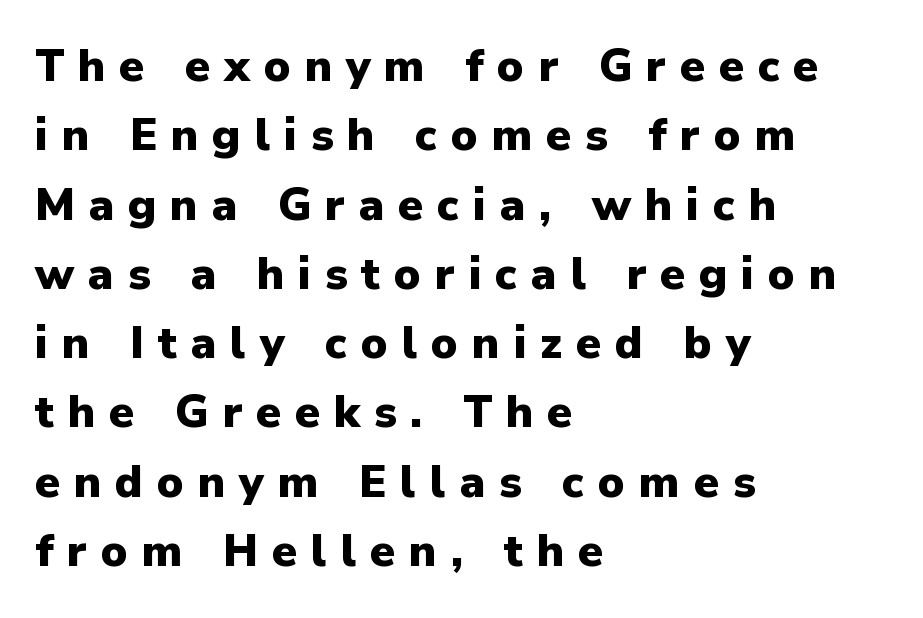
{"serif": "no", "italic": "no", "bold": "yes", "weight": "heavy", "width": "normal", "stroke_contrast": "low", "x_height": "medium", "monospaced": "no", "underline": "no", "align": "left", "line_spacing": "normal", "line_spacing_ratio": 1.54, "letter_spacing": "wide", "letter_spacing_em": 0.31, "glyph_px": 45}
